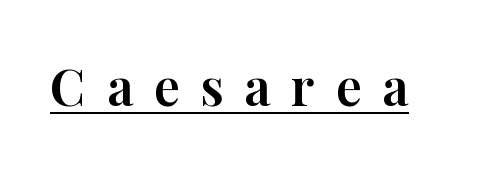
The image shows 51 px serif type, upright; set unusually wide letter spacing (+0.41 em), underlined; high stroke contrast and a medium x-height.
